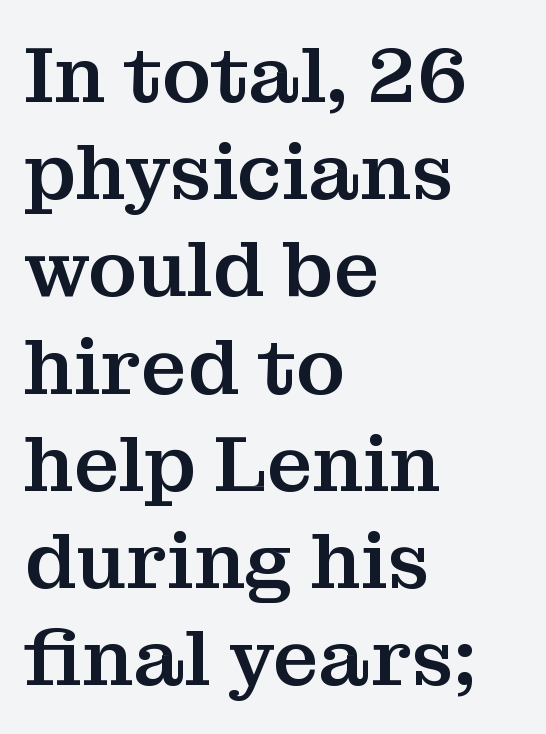
Q: Is the text italic (slanted)? A: No, it is upright.
Q: Is the typeface a serif or a sans-serif typeface? A: Serif.
Q: Is the text underlined? A: No.
Q: How is the paragraph aligned? A: Left-aligned.
Q: Is the spacing between letters normal or unusually wide? A: Normal.
Q: Width (condensed, normal, or wide)? A: Normal.
Q: Stroke contrast? A: Medium.
Q: x-height? A: Medium.
Q: Monospaced? A: No.
